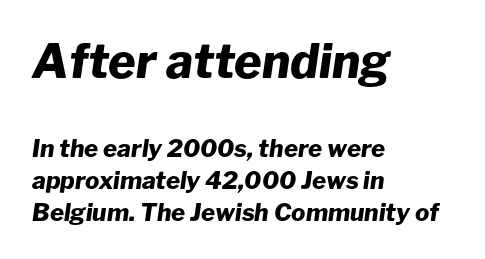
Q: Is the text bold? A: Yes.
Q: Is the text italic (slanted)? A: Yes, it leans right by about 8 degrees.
Q: Is the text underlined? A: No.
Q: How is the paragraph aligned? A: Left-aligned.
Q: Is the spacing between letters normal or unusually wide? A: Normal.
Q: Is the spacing between lines tight, normal or loose? A: Normal.
Q: Which block of text is set in a larger size, the first (top) or the second (bottom)? A: The first (top) one.
Q: Width (condensed, normal, or wide)? A: Normal.
Q: Stroke contrast? A: Low.
Q: x-height? A: Medium.
Q: Monospaced? A: No.
